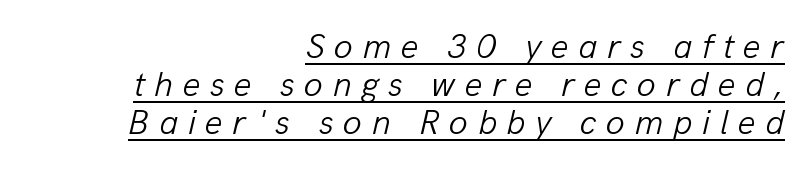
The space between consecutive lines is stingy. Compared with a typical body face, this is equally light or lighter still. These lines were composed using italics. Does the copy run flush right? Yes — the right margin is perfectly even. The rendering uses the underline text-decoration. Someone cranked the tracking dial way up on this one.
